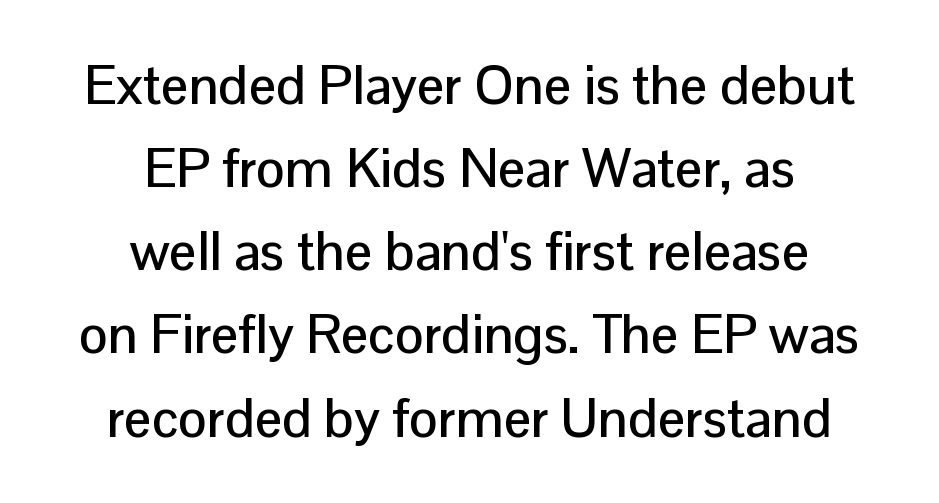
{"serif": "no", "italic": "no", "width": "normal", "stroke_contrast": "low", "x_height": "medium", "monospaced": "no", "underline": "no", "align": "center", "line_spacing": "normal", "line_spacing_ratio": 1.54, "letter_spacing": "normal", "letter_spacing_em": 0.0, "glyph_px": 54}
